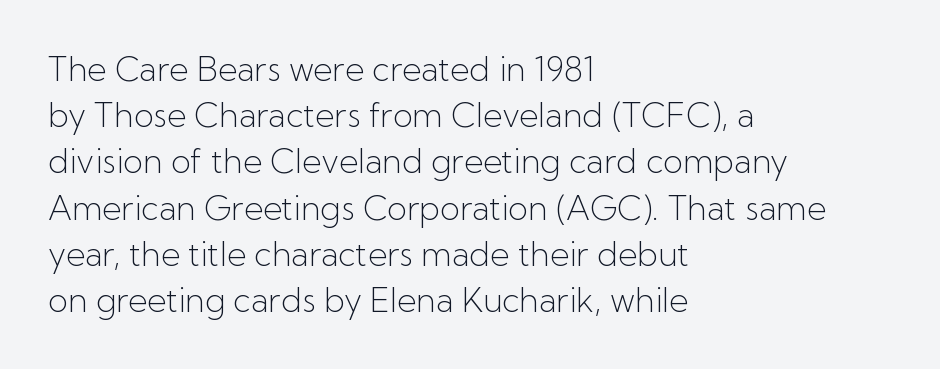
{"serif": "no", "italic": "no", "bold": "no", "weight": "light", "width": "normal", "stroke_contrast": "low", "x_height": "medium", "monospaced": "no", "underline": "no", "align": "left", "line_spacing": "normal", "line_spacing_ratio": 1.4, "letter_spacing": "normal", "letter_spacing_em": 0.0, "glyph_px": 33}
